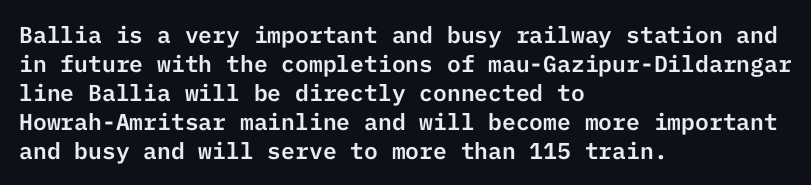
Q: Is the text italic (slanted)? A: No, it is upright.
Q: Is the text underlined? A: No.
Q: How is the paragraph aligned? A: Left-aligned.
Q: Is the spacing between letters normal or unusually wide? A: Normal.
Q: Is the spacing between lines tight, normal or loose? A: Normal.
